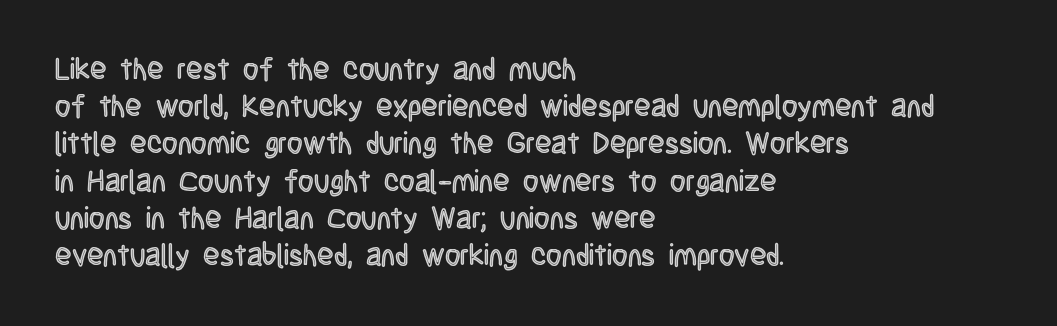
The image shows 30 px condensed type, upright; set left-aligned, line spacing 1.24x, normal letter spacing, not underlined; a large x-height.
